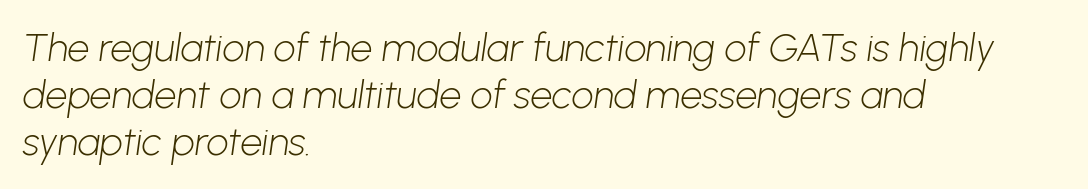
The image shows 39 px light sans-serif type; set left-aligned, line spacing 1.21x, normal letter spacing, not underlined; low stroke contrast and a medium x-height.
